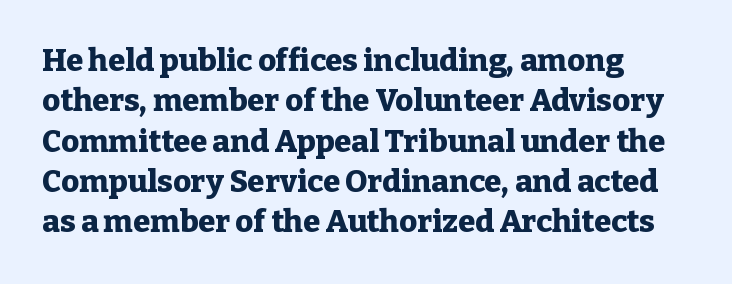
The image shows 31 px heavy serif type, upright; set left-aligned, normal line spacing (1.3x), normal letter spacing, not underlined; low stroke contrast and a medium x-height.
